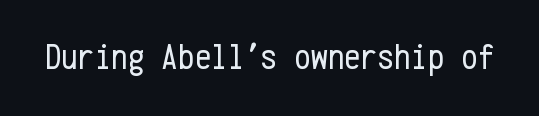
The image shows 37 px regular-weight, condensed sans-serif type, upright, monospaced; set normal letter spacing, not underlined; low stroke contrast and a medium x-height.
